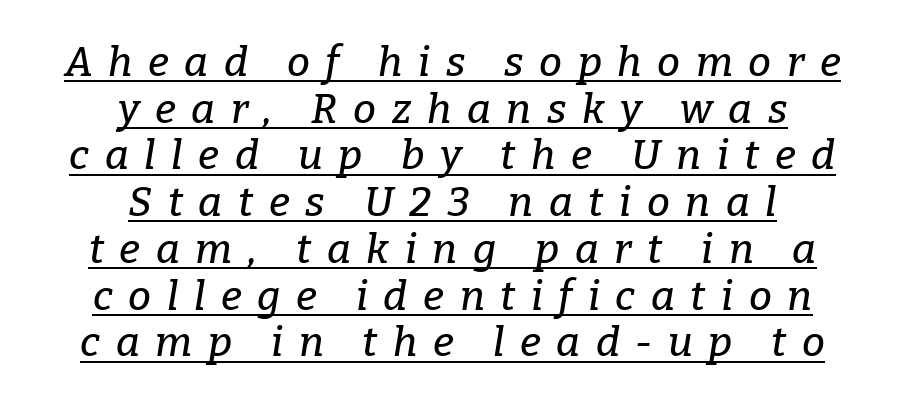
The image shows 41 px serif type, italic (leaning right); set centered, tight line spacing (1.14x), unusually wide letter spacing (+0.38 em), underlined; low stroke contrast and a medium x-height.
